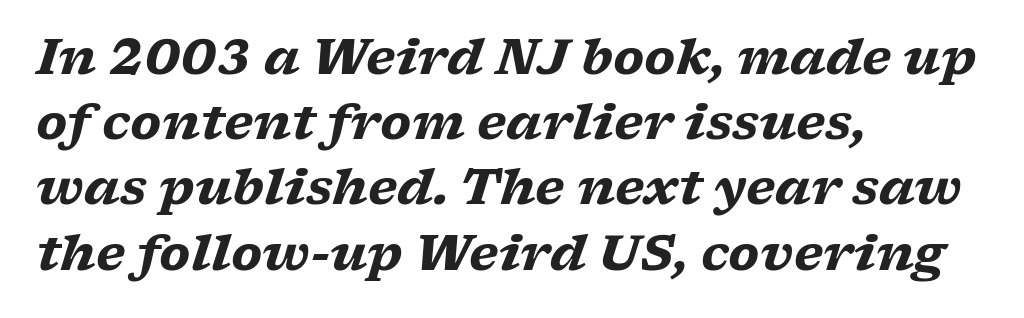
Q: Is the text bold? A: Yes.
Q: Is the text italic (slanted)? A: Yes, it leans right by about 17 degrees.
Q: Is the typeface a serif or a sans-serif typeface? A: Serif.
Q: Is the text underlined? A: No.
Q: How is the paragraph aligned? A: Left-aligned.
Q: Is the spacing between letters normal or unusually wide? A: Normal.
Q: Is the spacing between lines tight, normal or loose? A: Normal.
Q: Width (condensed, normal, or wide)? A: Wide.
Q: Stroke contrast? A: Low.
Q: x-height? A: Medium.
Q: Monospaced? A: No.
